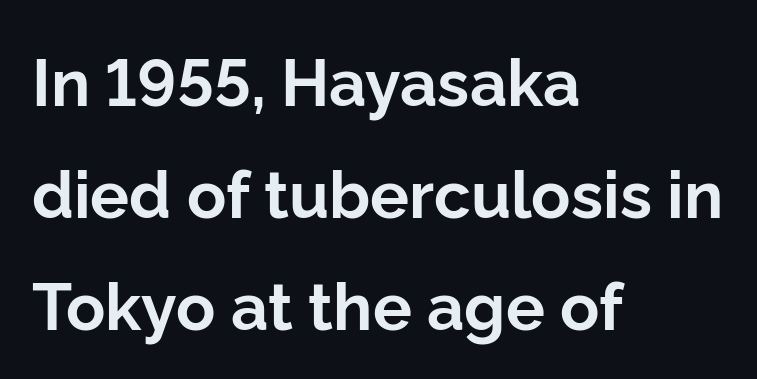
{"serif": "no", "italic": "no", "bold": "yes", "weight": "bold", "width": "normal", "stroke_contrast": "low", "x_height": "medium", "monospaced": "no", "underline": "no", "align": "left", "line_spacing_ratio": 1.72, "letter_spacing": "normal", "letter_spacing_em": 0.0, "glyph_px": 65}
